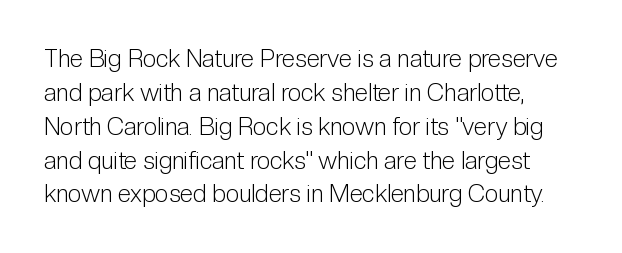
Decoration check: the copy has no underline. Teacher's note: observe the even left margin — that is flush-left alignment. Interline gaps are of average width in this sample. No chunkiness to these letters — they're not bold. These lines were composed using upright roman letters.
